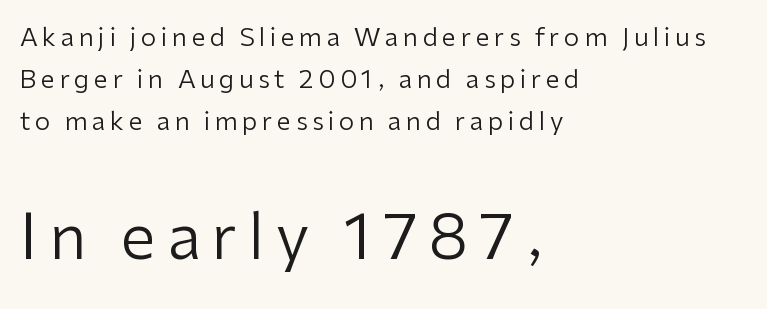
The image shows 62 px regular-weight sans-serif type, upright; set left-aligned, normal line spacing (1.68x), not underlined; the second (bottom) block is 2.48x larger; low stroke contrast and a medium x-height.
